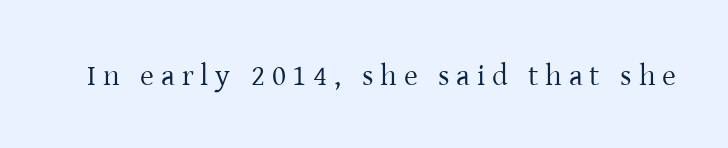
Q: Is the text bold? A: No.
Q: Is the text italic (slanted)? A: No, it is upright.
Q: Is the typeface a serif or a sans-serif typeface? A: Serif.
Q: Is the text underlined? A: No.
Q: Is the spacing between letters normal or unusually wide? A: Unusually wide.
Q: Width (condensed, normal, or wide)? A: Normal.
Q: Stroke contrast? A: Low.
Q: x-height? A: Medium.
Q: Monospaced? A: No.
